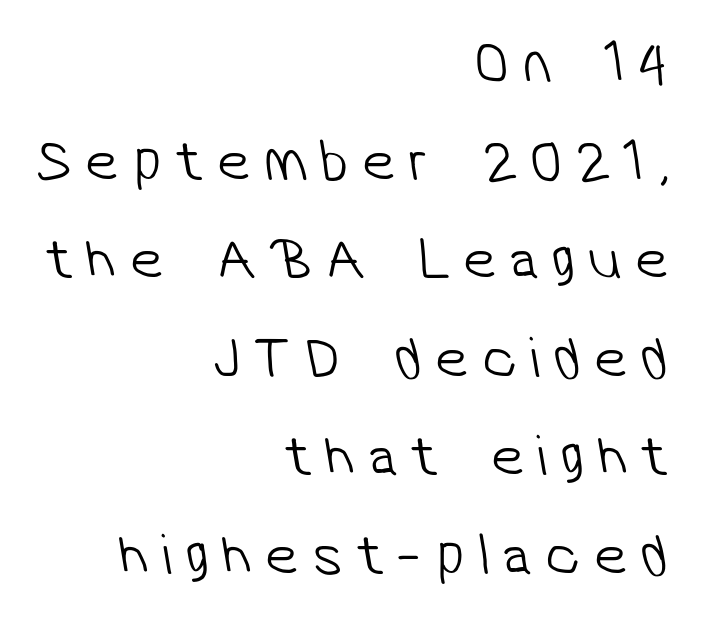
{"serif": "no", "bold": "no", "weight": "light", "width": "normal", "stroke_contrast": "low", "x_height": "medium", "monospaced": "no", "underline": "no", "align": "right", "line_spacing": "normal", "line_spacing_ratio": 1.67, "letter_spacing": "wide", "letter_spacing_em": 0.23, "glyph_px": 59}
